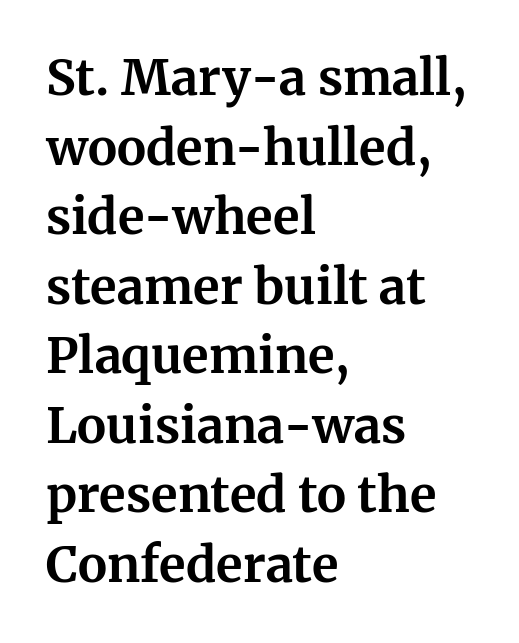
In terms of leading, this rendering sits right in the middle. The face used here is seriffed, in the tradition of book romans. The specimen reads as upright at a glance. The foot of each line stays bare and open.
